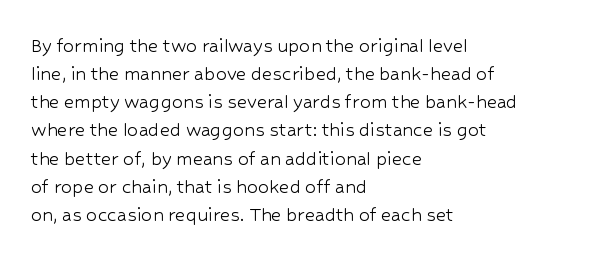
{"italic": "no", "bold": "no", "underline": "no", "align": "left", "line_spacing": "normal", "line_spacing_ratio": 1.28, "letter_spacing": "normal", "letter_spacing_em": 0.0, "glyph_px": 22}
